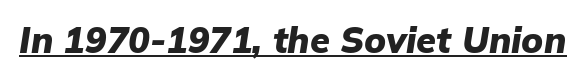
The letterforms sit shoulder to shoulder at normal distance. Looks like regular typesetting: each glyph gets only the width it needs. The typesetter has applied underlining to the passage shown. This is oblique type, the kind used for emphasis or titles. On the weight axis this lands at bold, roughly 700.
